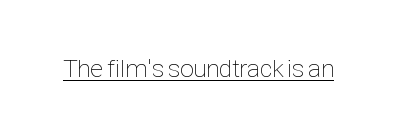
The letterforms sit at book weight or below. Posture: upright roman. Here the glyphs are tracked normally, forming tight word shapes. The words here are underlined.
